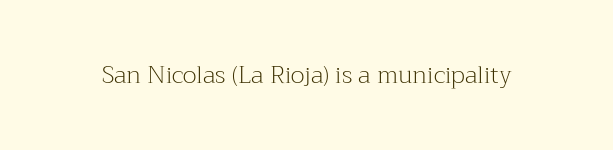
Q: Is the text bold? A: No.
Q: Is the text italic (slanted)? A: No, it is upright.
Q: Is the text underlined? A: No.
Q: Is the spacing between letters normal or unusually wide? A: Normal.
